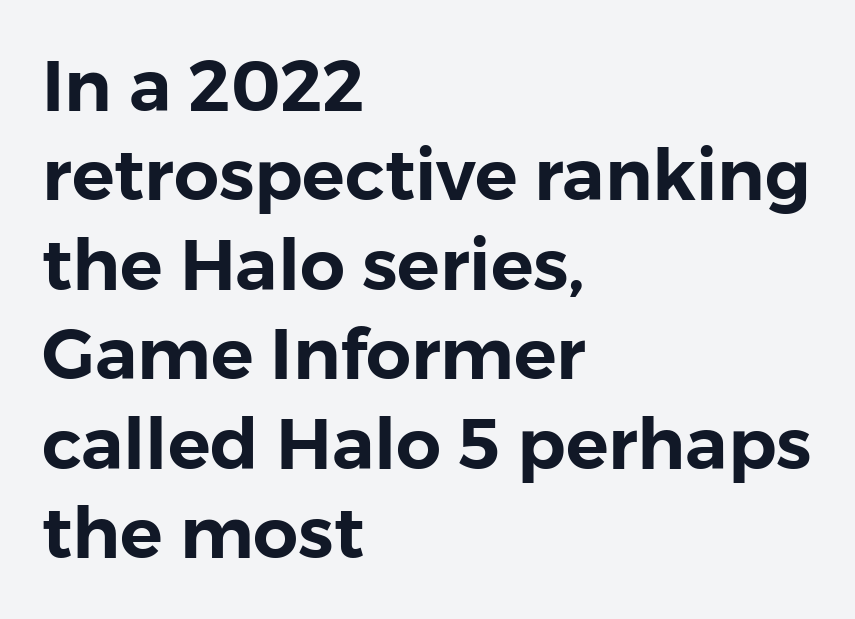
Italic? Not at all — the glyphs are vertical. The lines are quadded left. Spacing verdict: proportional, widths tailored to each character. The passage shown is not underscored anywhere.
